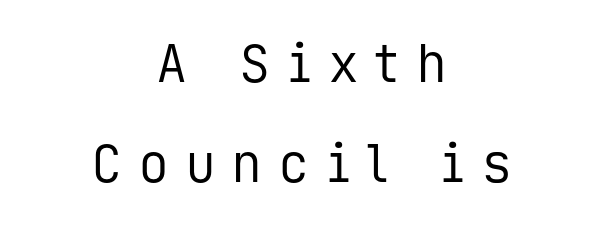
The image shows 52 px regular-weight sans-serif type, upright, monospaced; set centered, loose line spacing (1.92x), unusually wide letter spacing (+0.3 em), not underlined; low stroke contrast and a medium x-height.
